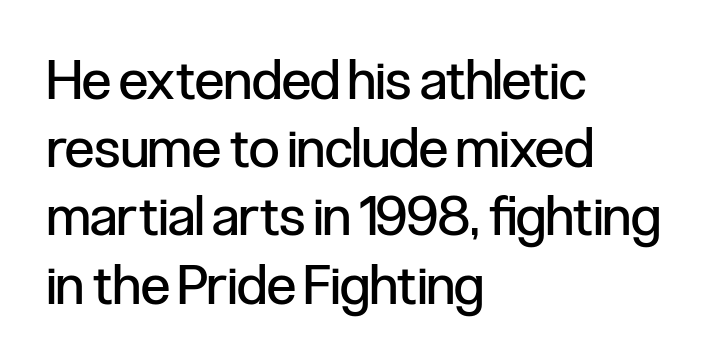
The image shows 55 px regular-weight, condensed sans-serif type, upright; set left-aligned, line spacing 1.24x, normal letter spacing, not underlined; low stroke contrast and a medium x-height.
